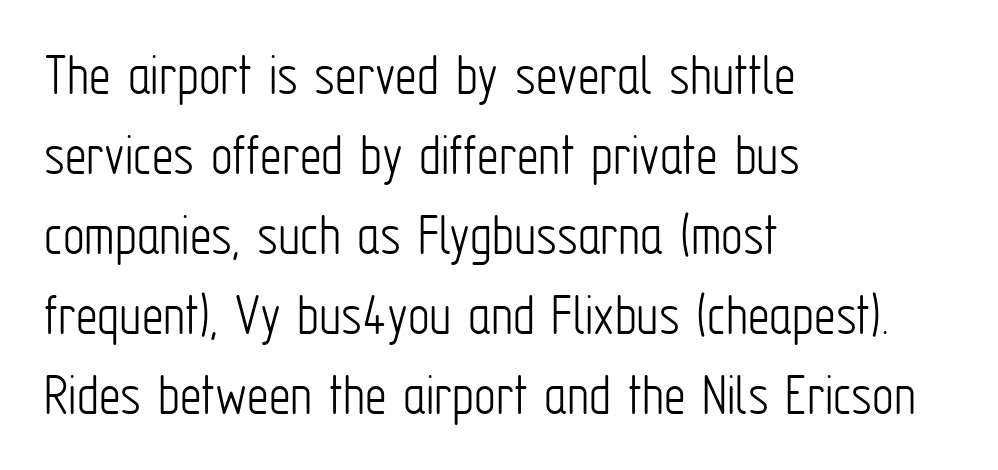
The image shows 61 px light, condensed sans-serif type, upright; set left-aligned, normal line spacing (1.31x), normal letter spacing, not underlined; low stroke contrast and a medium x-height.
